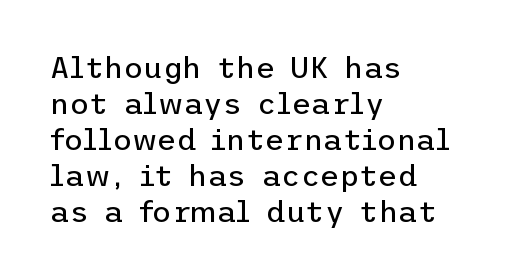
The image shows 30 px regular-weight sans-serif type, upright; set left-aligned, line spacing 1.2x, normal letter spacing, not underlined; low stroke contrast and a medium x-height.
